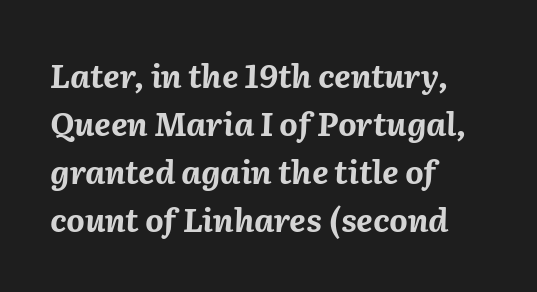
Q: Is the text bold? A: Yes.
Q: Is the text italic (slanted)? A: Yes, it leans right by about 2 degrees.
Q: Is the text underlined? A: No.
Q: How is the paragraph aligned? A: Left-aligned.
Q: Is the spacing between letters normal or unusually wide? A: Normal.
Q: Is the spacing between lines tight, normal or loose? A: Normal.
Q: Width (condensed, normal, or wide)? A: Normal.
Q: Stroke contrast? A: Medium.
Q: x-height? A: Medium.
Q: Monospaced? A: No.
